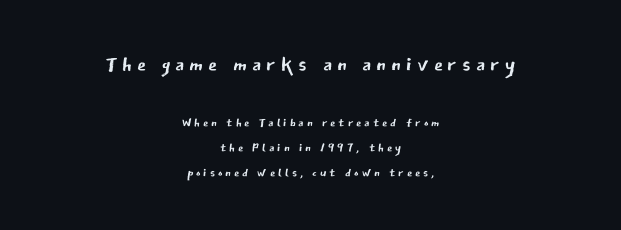
Leftover space on each line is divided equally before and after the words. Regarding leading, the lines here are spaced in the standard way. The passage shown is not underscored anywhere. Nothing sits at the stroke ends, so this counts as sans-serif.
